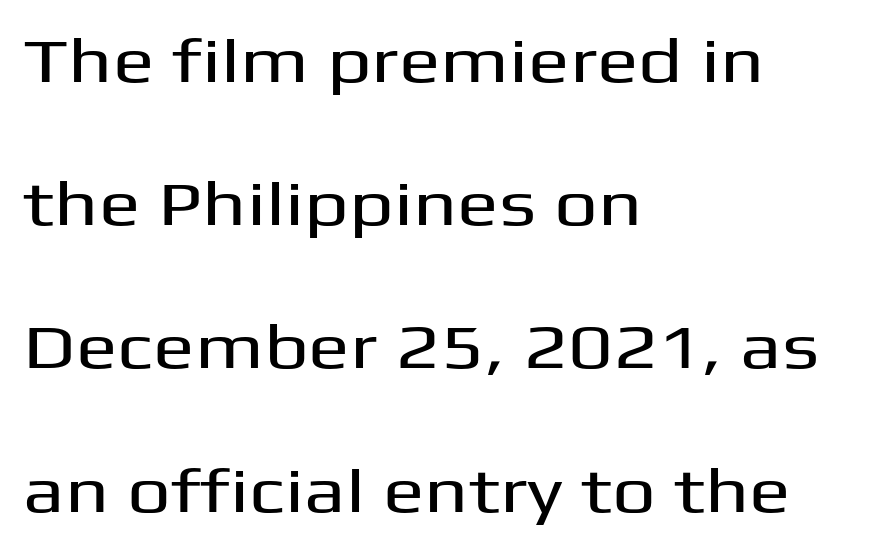
The image shows 62 px wide sans-serif type, upright; set left-aligned, loose line spacing (2.31x), normal letter spacing, not underlined; medium stroke contrast and a medium x-height.
